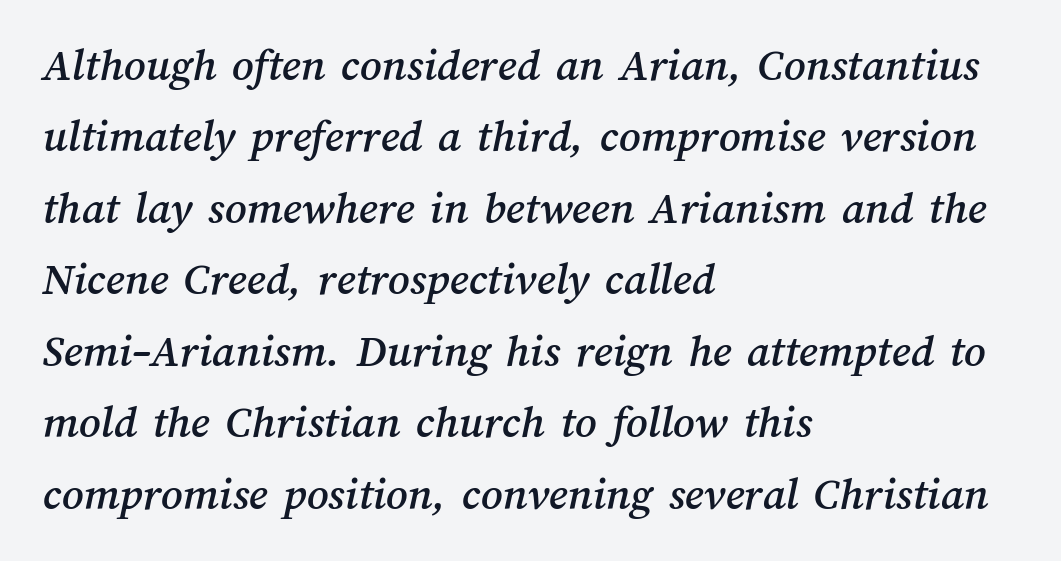
{"width": "normal", "stroke_contrast": "medium", "x_height": "medium", "monospaced": "no", "underline": "no", "align": "left", "line_spacing": "normal", "line_spacing_ratio": 1.52, "letter_spacing": "normal", "letter_spacing_em": 0.0, "glyph_px": 47}
